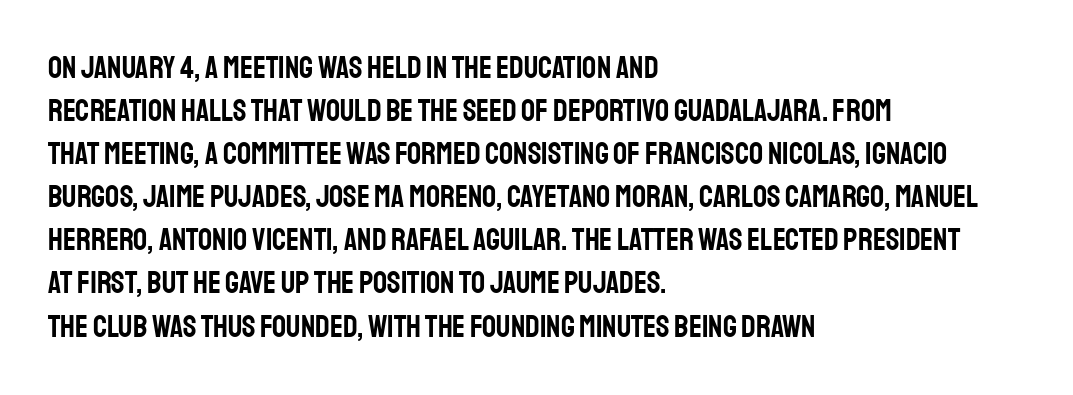
The image shows 31 px condensed sans-serif type, upright; set left-aligned, normal line spacing (1.39x), normal letter spacing, not underlined; low stroke contrast and a large x-height.
